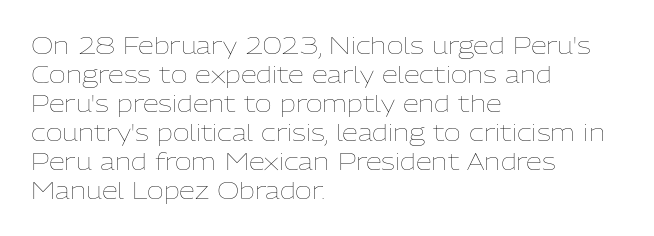
Q: Is the text bold? A: No.
Q: Is the text italic (slanted)? A: No, it is upright.
Q: Is the text underlined? A: No.
Q: How is the paragraph aligned? A: Left-aligned.
Q: Is the spacing between letters normal or unusually wide? A: Normal.
Q: Is the spacing between lines tight, normal or loose? A: Normal.
